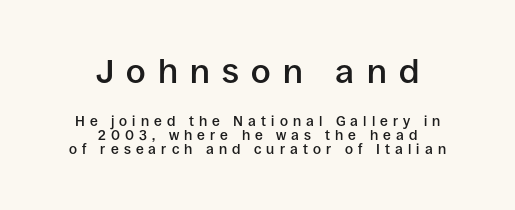
The image shows 34 px semibold sans-serif type, upright; set centered, tight line spacing (1.02x), unusually wide letter spacing (+0.36 em), not underlined; the first (top) block is 2.43x larger; low stroke contrast and a large x-height.
